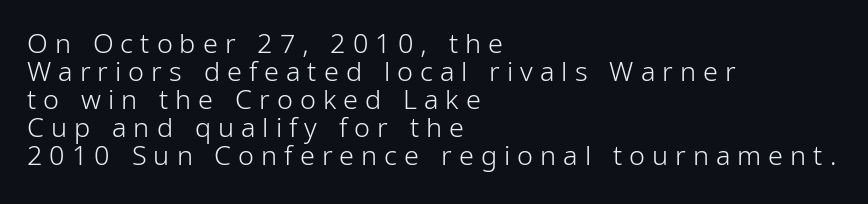
Characters remain perfectly vertical along every line. This reads as an unemphasized weight, regular at the heaviest. Baseline-to-baseline distance is barely more than the letter height. Letters rest on an invisible, unmarked baseline. The tracking reads as deliberately expanded to a designer's eye.
